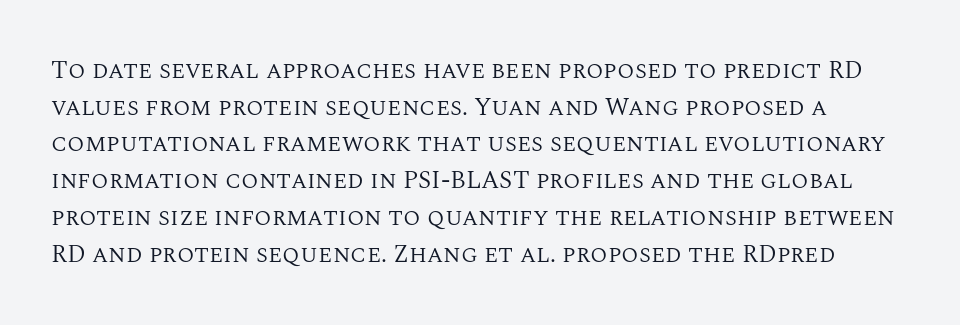
The image shows 25 px text type, upright; set normal line spacing (1.47x), normal letter spacing, not underlined.
